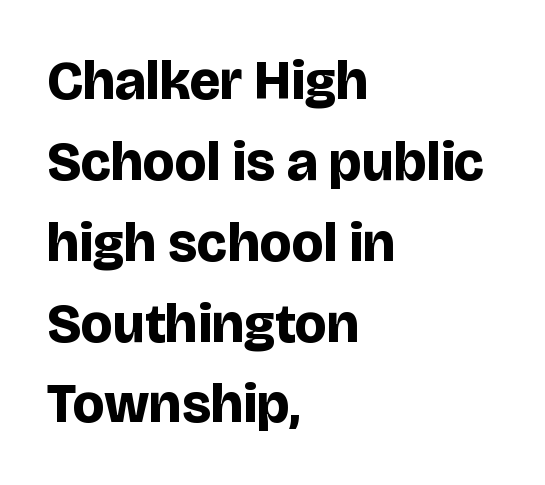
Q: Is the text bold? A: Yes.
Q: Is the text italic (slanted)? A: No, it is upright.
Q: Is the typeface a serif or a sans-serif typeface? A: Sans-serif.
Q: Is the text underlined? A: No.
Q: How is the paragraph aligned? A: Left-aligned.
Q: Is the spacing between letters normal or unusually wide? A: Normal.
Q: Is the spacing between lines tight, normal or loose? A: Normal.
Q: Width (condensed, normal, or wide)? A: Normal.
Q: Stroke contrast? A: Low.
Q: x-height? A: Large.
Q: Monospaced? A: No.
